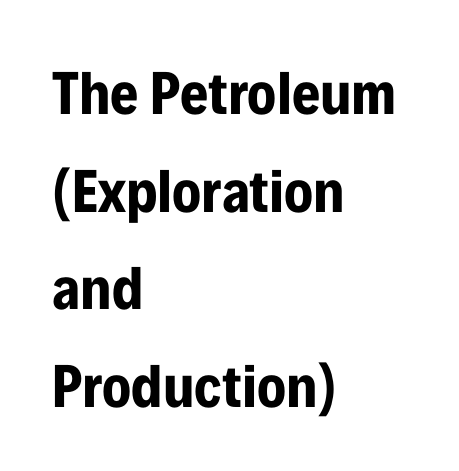
The image shows 61 px bold, condensed sans-serif type, upright; set left-aligned, normal line spacing (1.6x), normal letter spacing, not underlined; low stroke contrast and a medium x-height.
